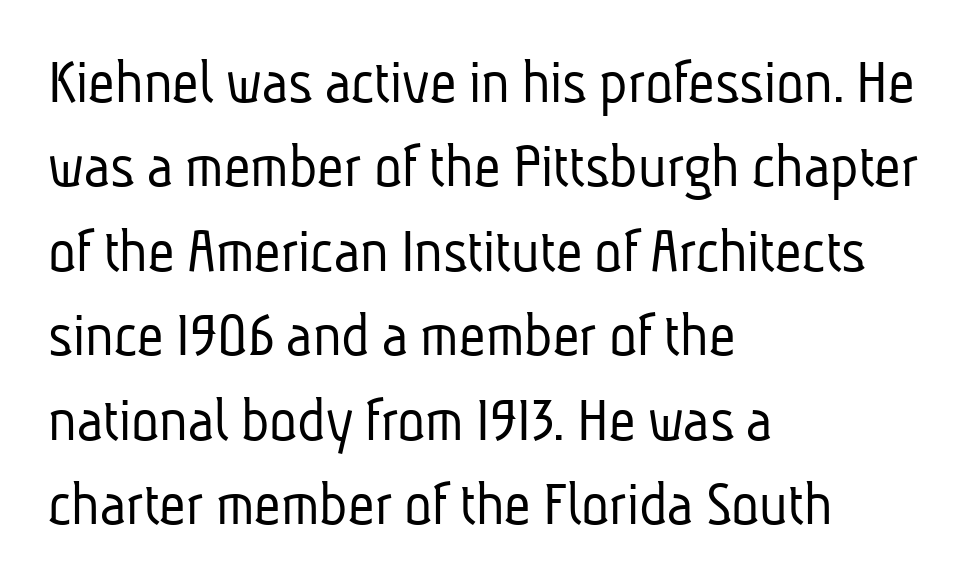
Q: Is the text bold? A: No.
Q: Is the typeface a serif or a sans-serif typeface? A: Sans-serif.
Q: Is the text underlined? A: No.
Q: How is the paragraph aligned? A: Left-aligned.
Q: Is the spacing between letters normal or unusually wide? A: Normal.
Q: Is the spacing between lines tight, normal or loose? A: Normal.
Q: Width (condensed, normal, or wide)? A: Condensed.
Q: Stroke contrast? A: Low.
Q: x-height? A: Medium.
Q: Monospaced? A: No.
